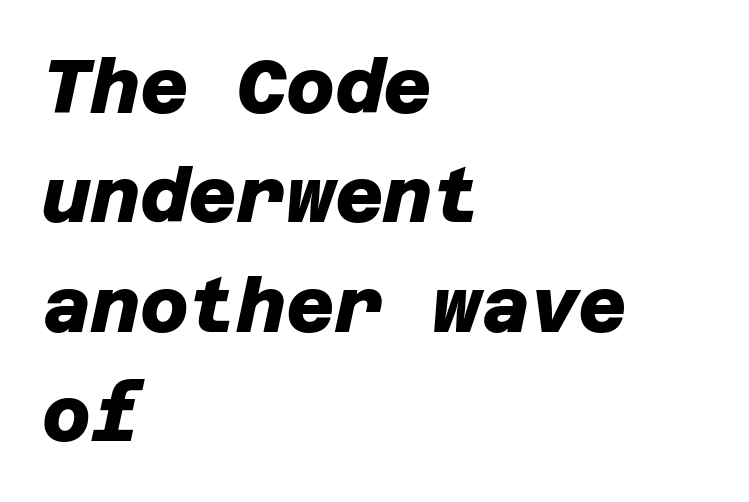
Q: Is the text bold? A: Yes.
Q: Is the typeface a serif or a sans-serif typeface? A: Sans-serif.
Q: Is the text underlined? A: No.
Q: How is the paragraph aligned? A: Left-aligned.
Q: Is the spacing between letters normal or unusually wide? A: Normal.
Q: Is the spacing between lines tight, normal or loose? A: Normal.
Q: Width (condensed, normal, or wide)? A: Normal.
Q: Stroke contrast? A: Low.
Q: x-height? A: Large.
